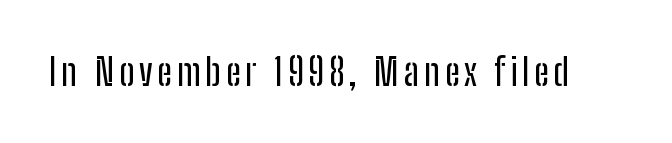
The image shows 37 px condensed sans-serif type, upright; set not underlined; low stroke contrast and a medium x-height.
